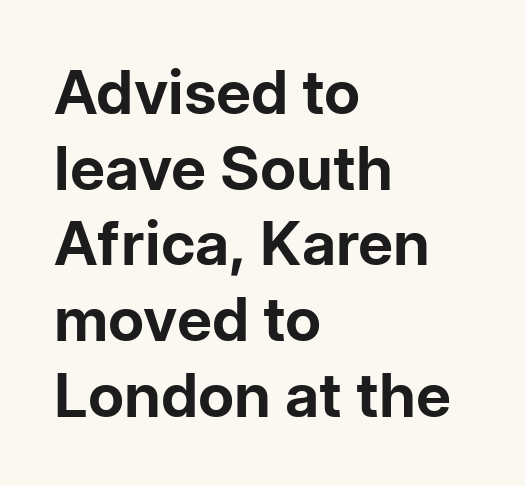
Q: Is the text bold? A: Yes.
Q: Is the text italic (slanted)? A: No, it is upright.
Q: Is the typeface a serif or a sans-serif typeface? A: Sans-serif.
Q: Is the text underlined? A: No.
Q: How is the paragraph aligned? A: Left-aligned.
Q: Is the spacing between letters normal or unusually wide? A: Normal.
Q: Width (condensed, normal, or wide)? A: Normal.
Q: Stroke contrast? A: Low.
Q: x-height? A: Medium.
Q: Monospaced? A: No.
